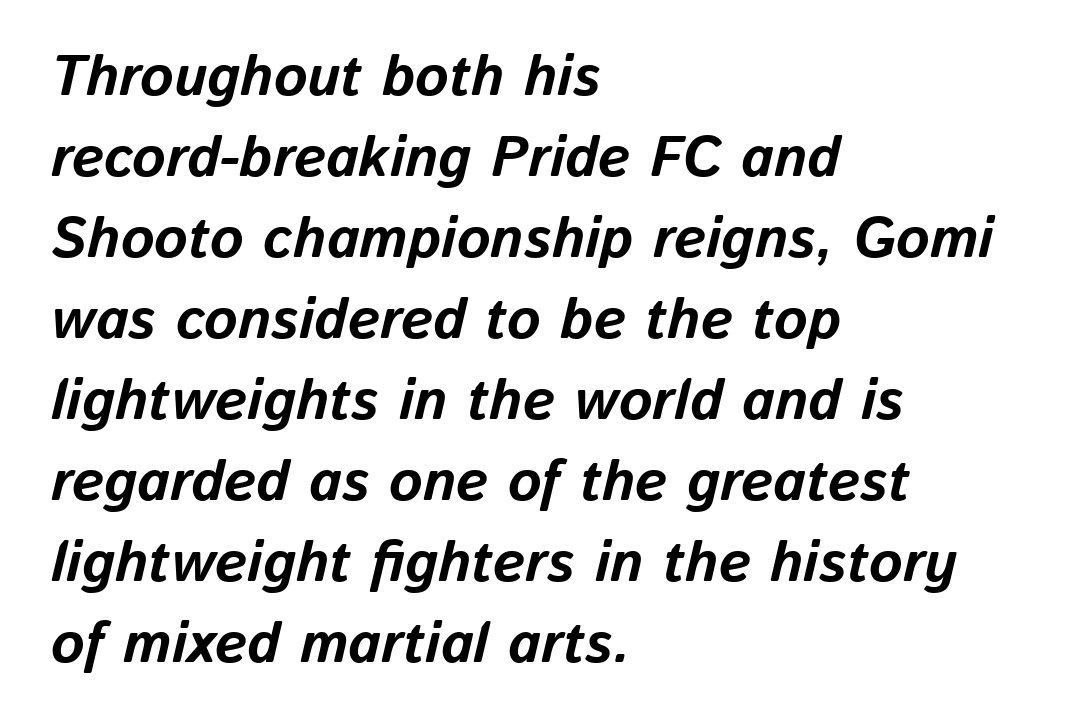
{"italic": "yes", "lean": "right", "slant_degrees": 13, "bold": "yes", "weight": "bold", "width": "normal", "stroke_contrast": "low", "x_height": "medium", "monospaced": "no", "underline": "no", "align": "left", "line_spacing": "normal", "line_spacing_ratio": 1.42, "letter_spacing": "normal", "letter_spacing_em": 0.0, "glyph_px": 57}
